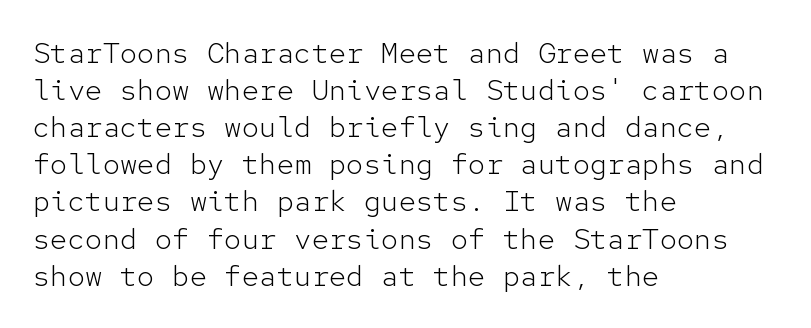
The image shows 29 px light sans-serif type, upright, monospaced; set left-aligned, normal line spacing (1.28x), normal letter spacing, not underlined; low stroke contrast and a medium x-height.
